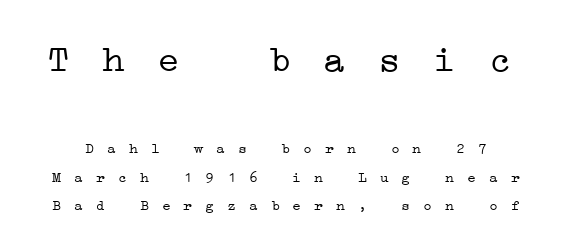
The image shows 38 px light, wide serif type, monospaced; set line spacing 1.89x, unusually wide letter spacing (+0.25 em), not underlined; the first (top) block is 2.53x larger; low stroke contrast and a medium x-height.
